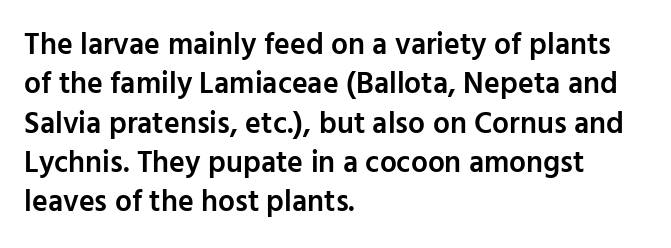
The letterforms sit shoulder to shoulder at normal distance. Teacher's note: observe the even left margin — that is flush-left alignment. Spacing verdict: proportional, widths tailored to each character. Are there feet on the stems? There aren't — it's a sans. The lettering stays uniformly vertical, giving the passage a roman look.
